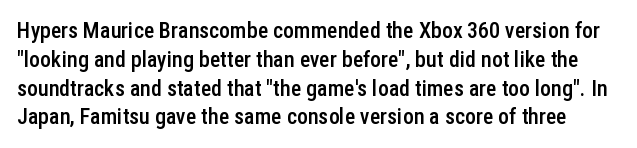
Moderately thickened strokes mark this as semibold type. Rule under the text: the space is simply empty. The passage shown stacks its lines at a standard gap. What stands out about the letter spacing? Nothing — it is the standard amount. The specimen reads as upright at a glance.
